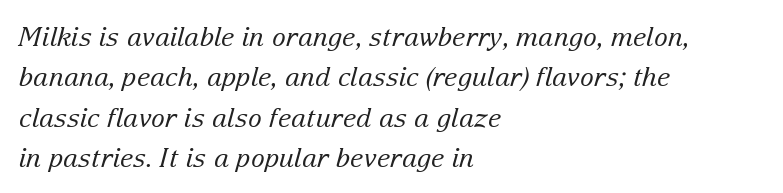
The image shows 26 px text type, italic (leaning right); set left-aligned, normal line spacing (1.55x), normal letter spacing, not underlined.
